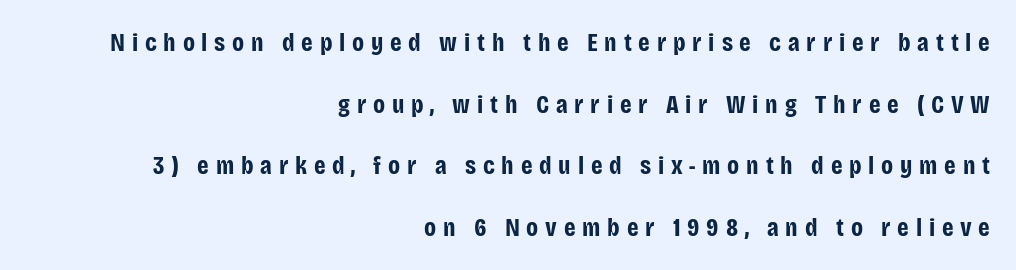
{"italic": "no", "bold": "yes", "underline": "no", "align": "right", "line_spacing": "loose", "line_spacing_ratio": 2.37, "letter_spacing": "wide", "letter_spacing_em": 0.26, "glyph_px": 26}
